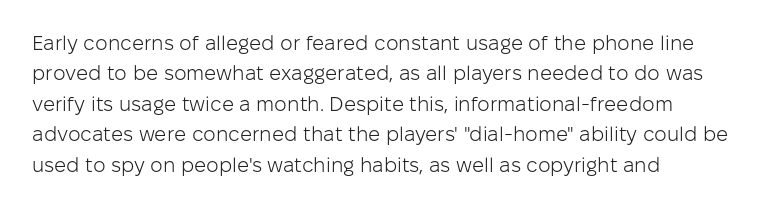
The typesetting does not lean heavy: it is not bold. Words appear dense and cohesive because spacing is normal. Every character sits straight up, as roman type does. What's the leading like? Ordinary, nothing unusual. Glance below the letters and you will spot only blank space.
